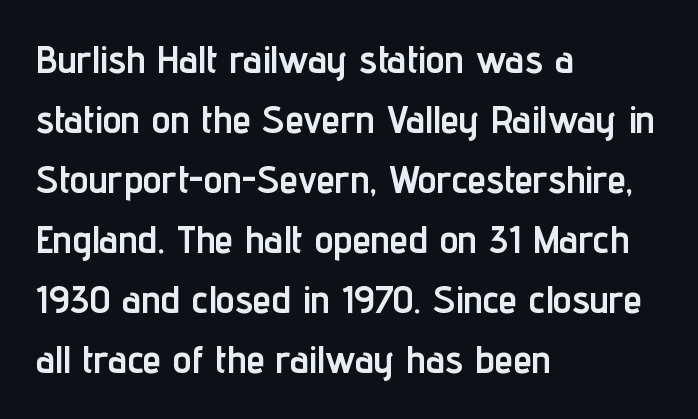
Think of a printed novel: that variable character pitch is what you see here. Designer's note — italics off, roman on. The strokes are fattened all the way to bold. The face used here is a sans, in the tradition of grotesques and geometrics.
